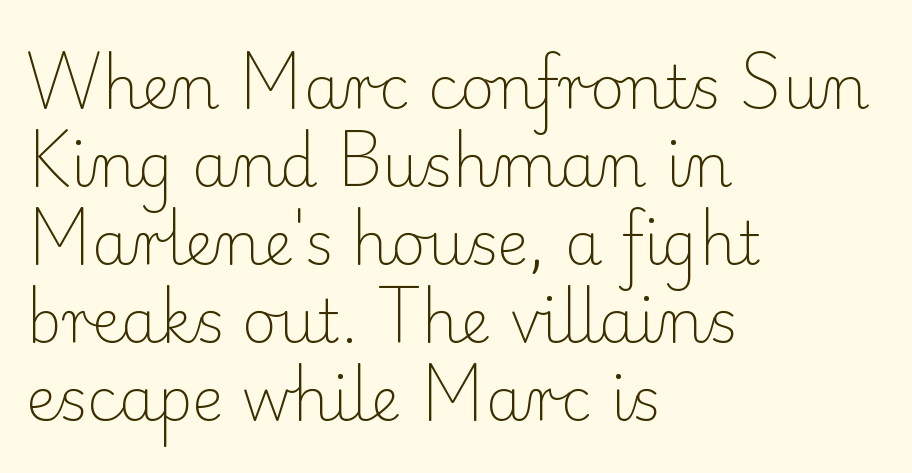
The image shows 60 px light serif type, upright; set left-aligned, normal line spacing (1.3x), normal letter spacing, not underlined; low stroke contrast and a small x-height.
